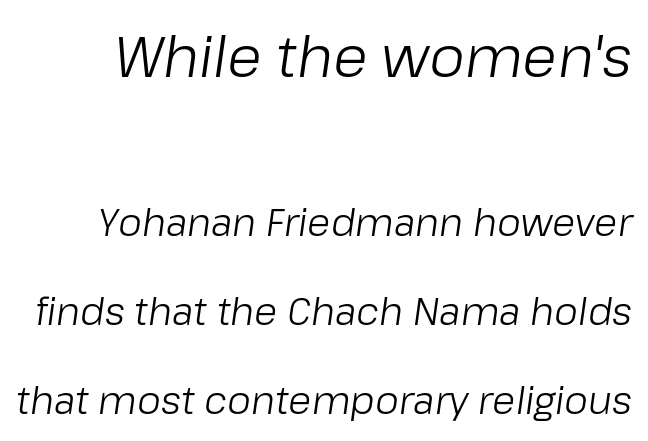
Q: Is the text bold? A: No.
Q: Is the text italic (slanted)? A: Yes, it leans right by about 8 degrees.
Q: Is the text underlined? A: No.
Q: Is the spacing between letters normal or unusually wide? A: Normal.
Q: Is the spacing between lines tight, normal or loose? A: Loose.
Q: Which block of text is set in a larger size, the first (top) or the second (bottom)? A: The first (top) one.
Q: Width (condensed, normal, or wide)? A: Normal.
Q: Stroke contrast? A: Low.
Q: x-height? A: Medium.
Q: Monospaced? A: No.
